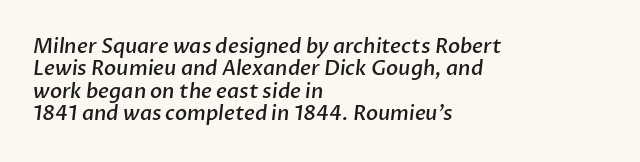
{"bold": "semi", "underline": "no", "align": "left", "line_spacing": "tight", "line_spacing_ratio": 1.12, "letter_spacing": "normal", "letter_spacing_em": 0.0, "glyph_px": 20}
